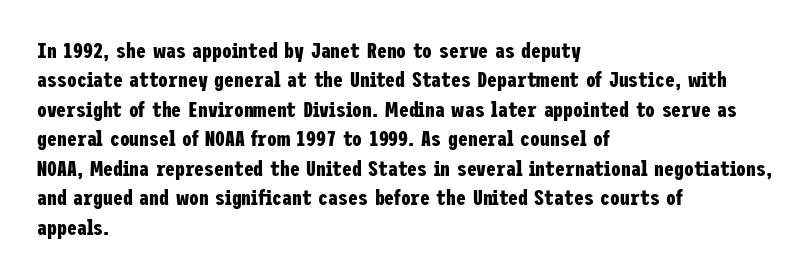
The image shows 22 px bold type, upright; set left-aligned, normal line spacing (1.34x), normal letter spacing, not underlined.
